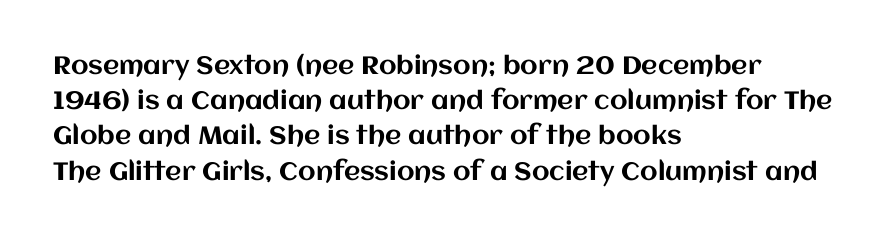
The image shows 25 px text type, upright; set left-aligned, normal line spacing (1.41x), normal letter spacing, not underlined.
